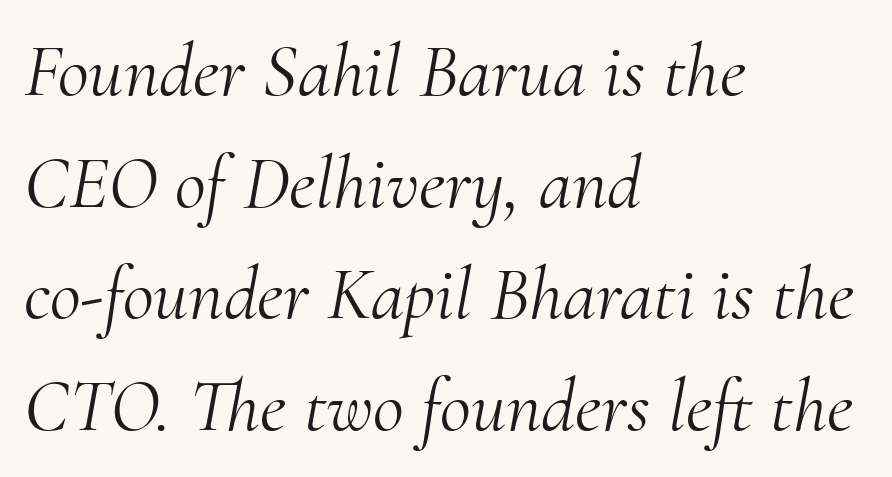
Descender tails drop into unmarked territory. Each letter keeps its own natural width here, so spacing adapts to shape. These lines were composed using italics. Yep, those are serifs on the letters.
